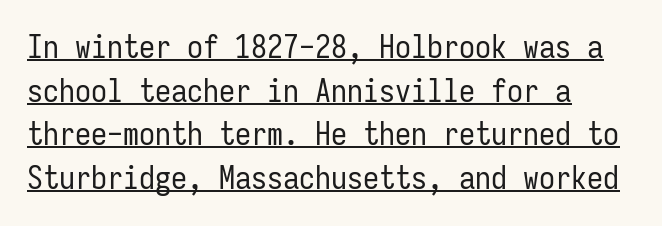
Rendered with straight, roman letterforms. Alignment: flush left. The rendering uses the underline text-decoration. Is the stroke heavy? The answer is a plain regular-or-lighter. Tracking here is standard; glyphs follow each other at the usual distance.
